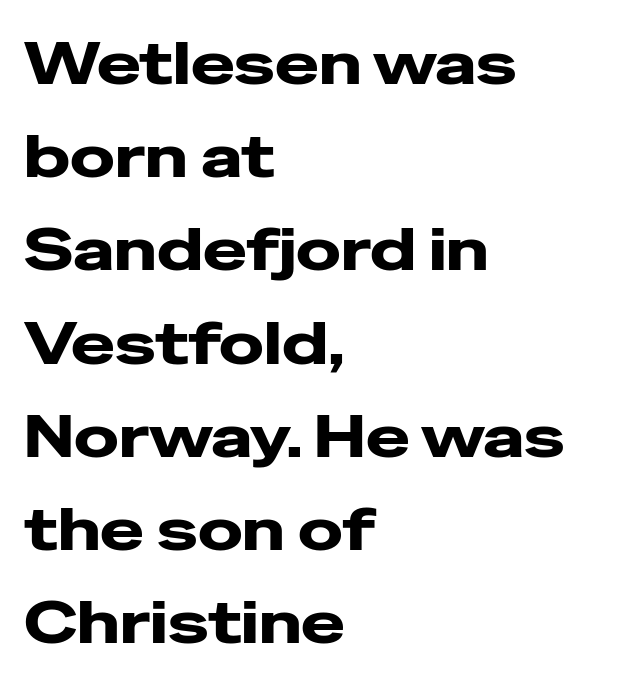
{"serif": "no", "italic": "no", "width": "wide", "stroke_contrast": "low", "x_height": "medium", "monospaced": "no", "underline": "no", "align": "left", "line_spacing": "normal", "line_spacing_ratio": 1.58, "letter_spacing": "normal", "letter_spacing_em": 0.0, "glyph_px": 59}
